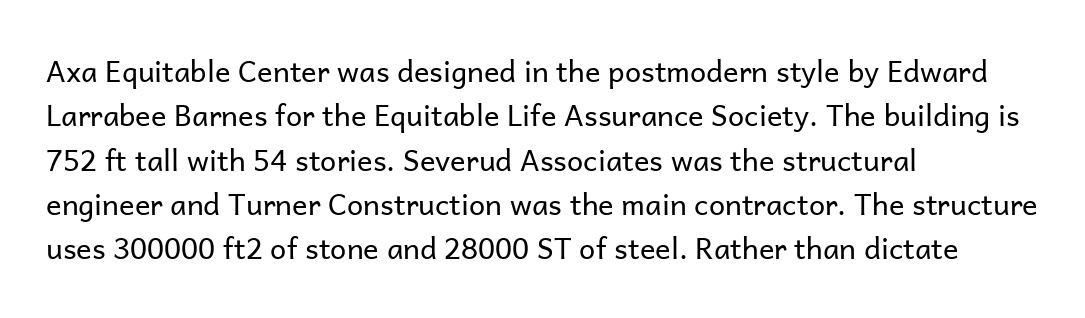
{"serif": "no", "italic": "no", "bold": "no", "weight": "regular", "width": "normal", "stroke_contrast": "low", "x_height": "medium", "monospaced": "no", "underline": "no", "align": "left", "line_spacing": "normal", "line_spacing_ratio": 1.53, "letter_spacing": "normal", "letter_spacing_em": 0.0, "glyph_px": 29}
